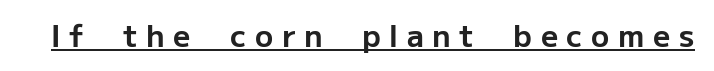
Q: Is the text bold? A: Yes.
Q: Is the text italic (slanted)? A: No, it is upright.
Q: Is the typeface a serif or a sans-serif typeface? A: Sans-serif.
Q: Is the text underlined? A: Yes.
Q: Is the spacing between letters normal or unusually wide? A: Unusually wide.
Q: Width (condensed, normal, or wide)? A: Normal.
Q: Stroke contrast? A: Low.
Q: x-height? A: Medium.
Q: Monospaced? A: No.
